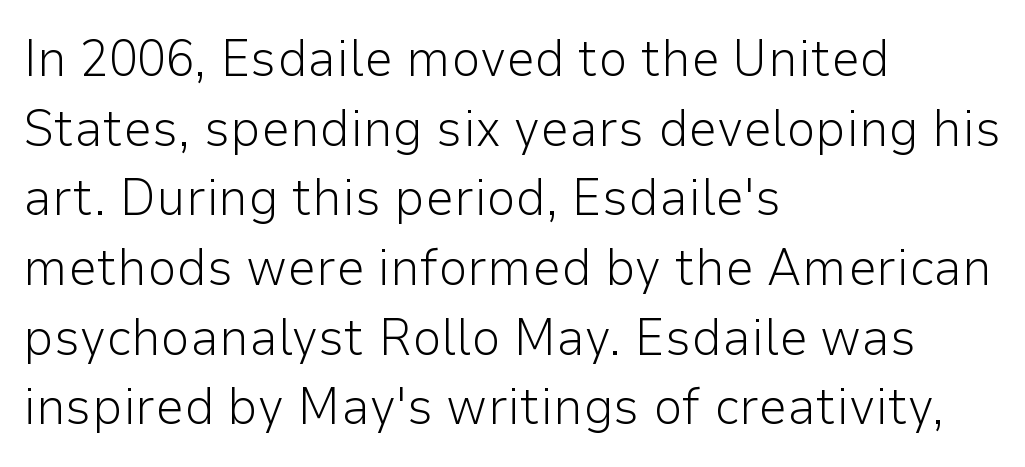
The strokes carry an ordinary text weight at most. Think of a printed novel: that variable character pitch is what you see here. Designer's note — italics off, roman on. This block has exactly the height ordinary leading produces. No feet cap the strokes, marking this as sans-serif type.
